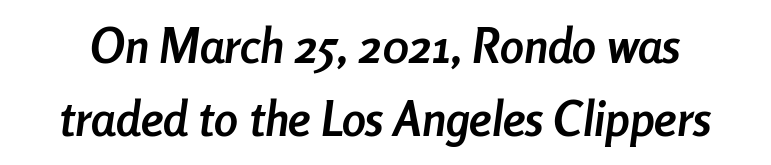
Q: Is the text bold? A: Yes.
Q: Is the text italic (slanted)? A: Yes, it leans right by about 8 degrees.
Q: Is the text underlined? A: No.
Q: Is the spacing between letters normal or unusually wide? A: Normal.
Q: Is the spacing between lines tight, normal or loose? A: Normal.
Q: Width (condensed, normal, or wide)? A: Condensed.
Q: Stroke contrast? A: Low.
Q: x-height? A: Medium.
Q: Monospaced? A: No.
